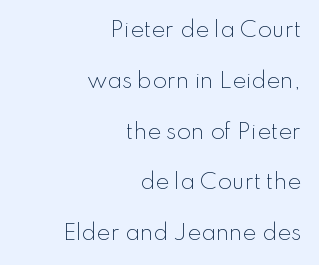
The image shows 21 px text type, upright; set right-aligned, loose line spacing (2.42x), normal letter spacing, not underlined.
